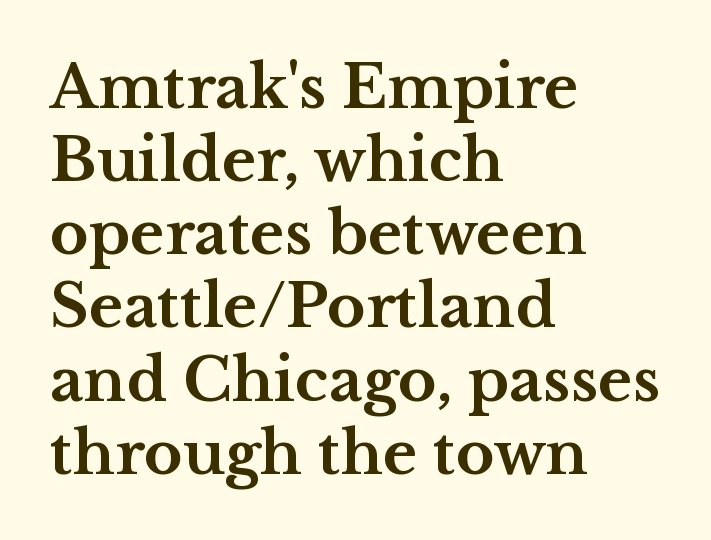
The image shows 59 px bold, wide serif type, upright; set left-aligned, line spacing 1.24x, normal letter spacing, not underlined; medium stroke contrast and a medium x-height.
